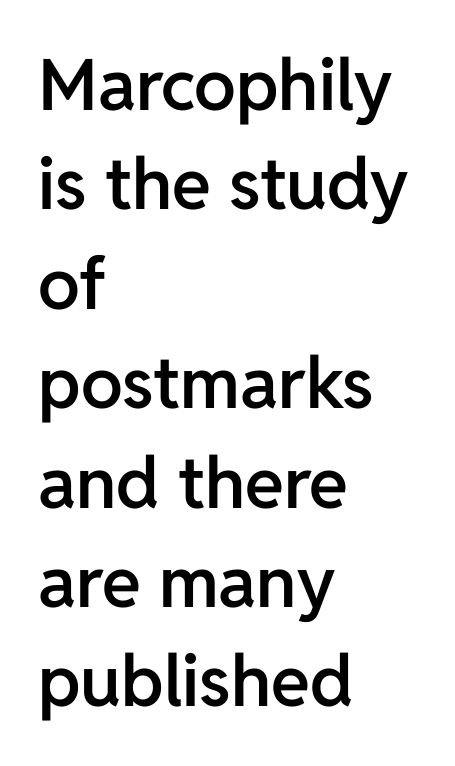
A semibold gives these letters moderate extra thickness, short of bold. Each line starts at the same left margin while the right side varies. Each letter's strokes conclude bluntly, with no projecting serifs. Any mark beneath the type? The region is blank. A typesetter would call this proportional, since set widths differ per character.
